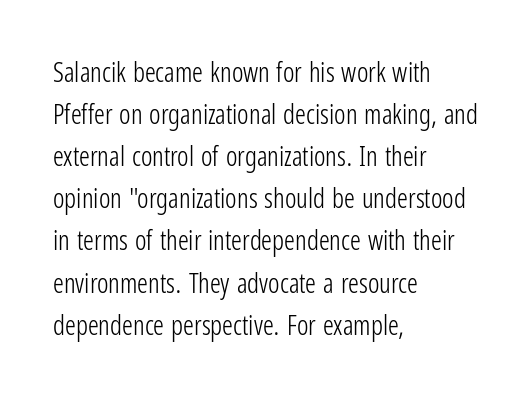
{"italic": "no", "bold": "no", "underline": "no", "align": "left", "line_spacing": "normal", "line_spacing_ratio": 1.56, "letter_spacing": "normal", "letter_spacing_em": 0.0, "glyph_px": 27}
